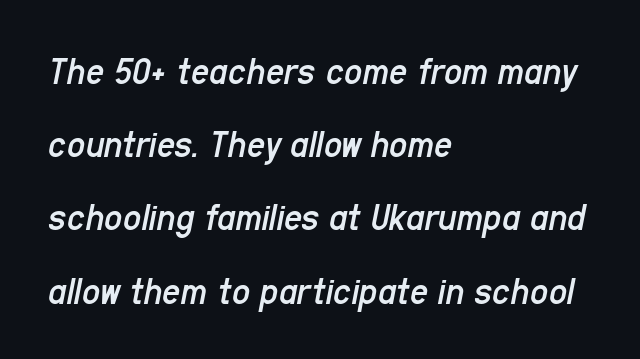
{"italic": "yes", "lean": "right", "slant_degrees": 11, "bold": "no", "weight": "regular", "width": "condensed", "stroke_contrast": "low", "x_height": "medium", "monospaced": "no", "underline": "no", "align": "left", "line_spacing_ratio": 1.83, "letter_spacing": "normal", "letter_spacing_em": 0.0, "glyph_px": 40}
